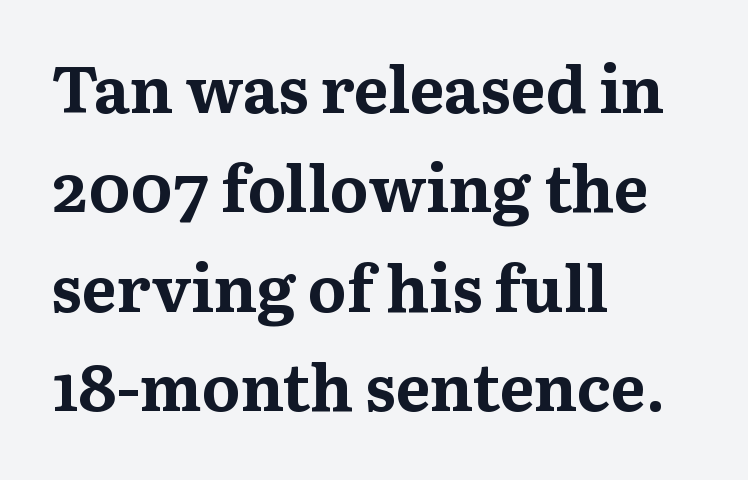
The image shows 65 px bold serif type, upright; set left-aligned, normal line spacing (1.53x), normal letter spacing, not underlined; medium stroke contrast and a medium x-height.
